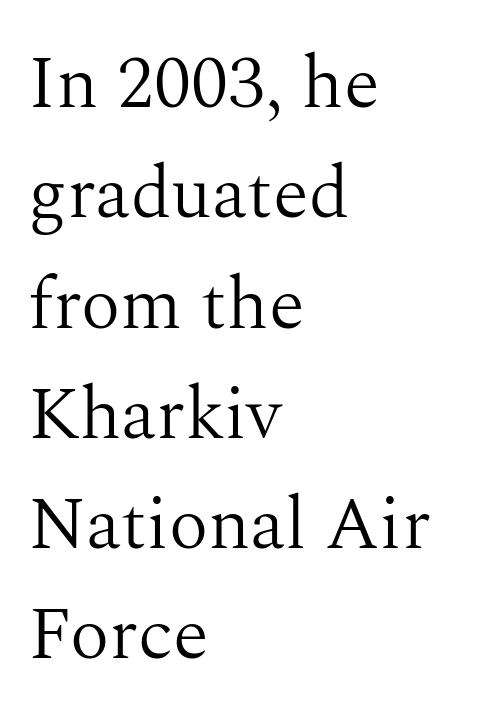
{"serif": "yes", "italic": "no", "bold": "no", "weight": "light", "width": "normal", "stroke_contrast": "medium", "x_height": "medium", "monospaced": "no", "underline": "no", "align": "left", "line_spacing": "normal", "line_spacing_ratio": 1.49, "letter_spacing": "normal", "letter_spacing_em": 0.0, "glyph_px": 74}
